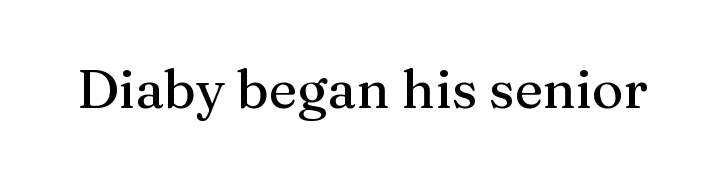
{"serif": "yes", "italic": "no", "width": "normal", "stroke_contrast": "medium", "x_height": "medium", "monospaced": "no", "underline": "no", "letter_spacing": "normal", "letter_spacing_em": 0.0, "glyph_px": 54}
